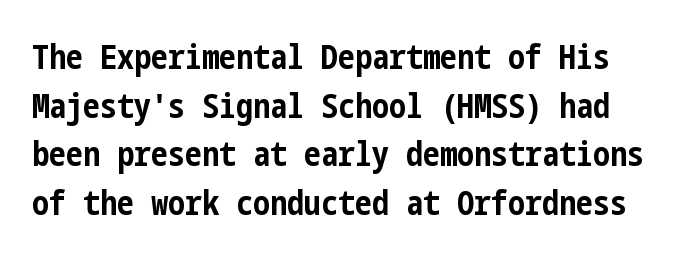
The image shows 34 px bold, condensed sans-serif type, upright; set normal line spacing (1.43x), normal letter spacing, not underlined; low stroke contrast and a medium x-height.
